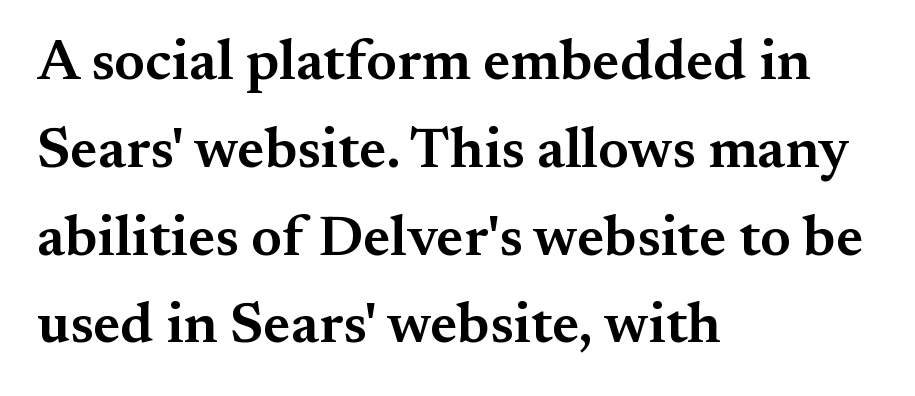
The image shows 57 px semibold serif type, upright; set left-aligned, normal line spacing (1.54x), normal letter spacing, not underlined; medium stroke contrast and a small x-height.
